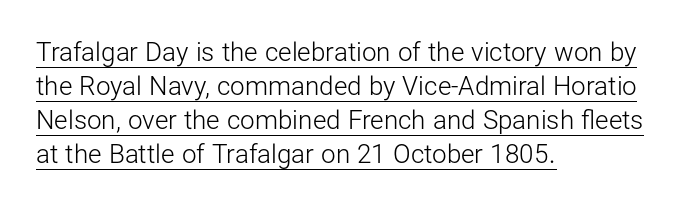
{"italic": "no", "bold": "no", "underline": "yes", "align": "left", "line_spacing": "normal", "line_spacing_ratio": 1.31, "letter_spacing": "normal", "letter_spacing_em": 0.0, "glyph_px": 26}
